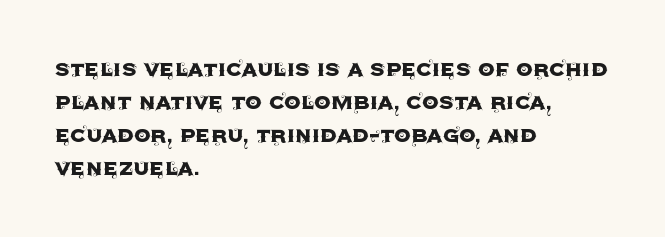
{"italic": "no", "underline": "no", "align": "left", "line_spacing": "normal", "line_spacing_ratio": 1.27, "letter_spacing": "normal", "letter_spacing_em": 0.0, "glyph_px": 26}
